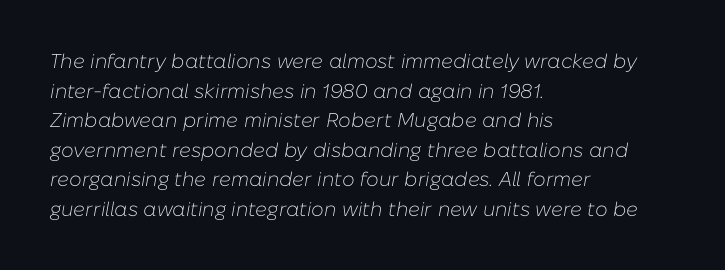
The image shows 20 px text type, italic (leaning right); set left-aligned, normal line spacing (1.48x), normal letter spacing, not underlined.
